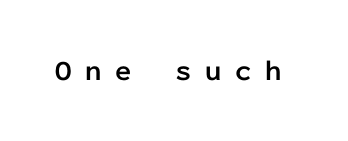
{"serif": "no", "italic": "no", "bold": "yes", "weight": "semibold", "width": "normal", "stroke_contrast": "low", "x_height": "medium", "monospaced": "yes", "underline": "no", "letter_spacing": "wide", "letter_spacing_em": 0.47, "glyph_px": 29}
